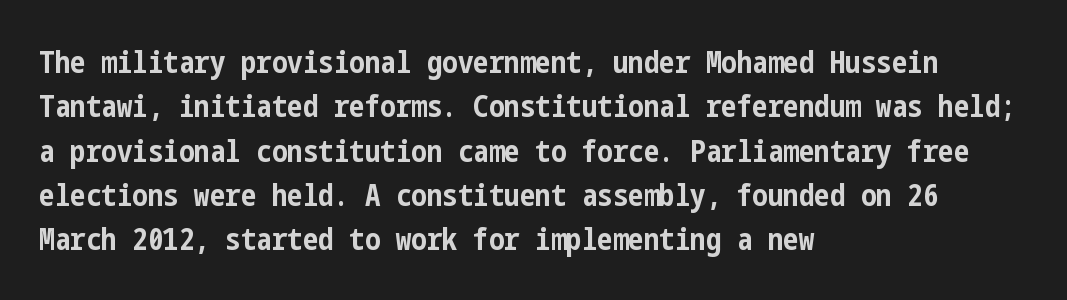
Q: Is the text bold? A: Yes.
Q: Is the text italic (slanted)? A: No, it is upright.
Q: Is the typeface a serif or a sans-serif typeface? A: Sans-serif.
Q: Is the text underlined? A: No.
Q: How is the paragraph aligned? A: Left-aligned.
Q: Is the spacing between letters normal or unusually wide? A: Normal.
Q: Is the spacing between lines tight, normal or loose? A: Normal.
Q: Width (condensed, normal, or wide)? A: Condensed.
Q: Stroke contrast? A: Low.
Q: x-height? A: Medium.
